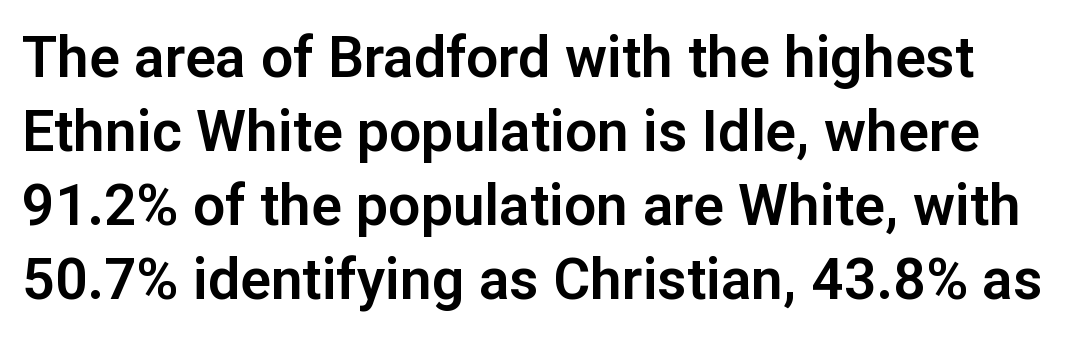
Q: Is the text italic (slanted)? A: No, it is upright.
Q: Is the typeface a serif or a sans-serif typeface? A: Sans-serif.
Q: Is the text underlined? A: No.
Q: Is the spacing between letters normal or unusually wide? A: Normal.
Q: Is the spacing between lines tight, normal or loose? A: Normal.
Q: Width (condensed, normal, or wide)? A: Normal.
Q: Stroke contrast? A: Low.
Q: x-height? A: Medium.
Q: Monospaced? A: No.
